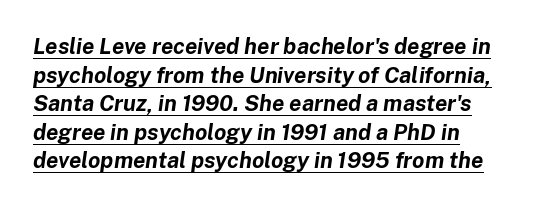
{"italic": "yes", "lean": "right", "slant_degrees": 8, "bold": "yes", "underline": "yes", "align": "left", "line_spacing": "normal", "line_spacing_ratio": 1.3, "letter_spacing": "normal", "letter_spacing_em": 0.0, "glyph_px": 22}
